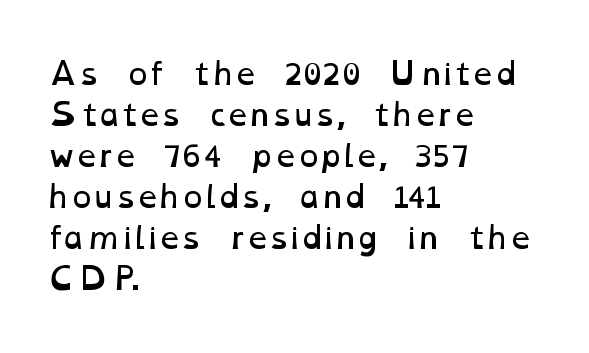
{"bold": "no", "weight": "regular", "width": "wide", "stroke_contrast": "low", "x_height": "medium", "monospaced": "no", "underline": "no", "align": "left", "line_spacing": "normal", "line_spacing_ratio": 1.37, "letter_spacing": "normal", "letter_spacing_em": 0.0, "glyph_px": 30}
